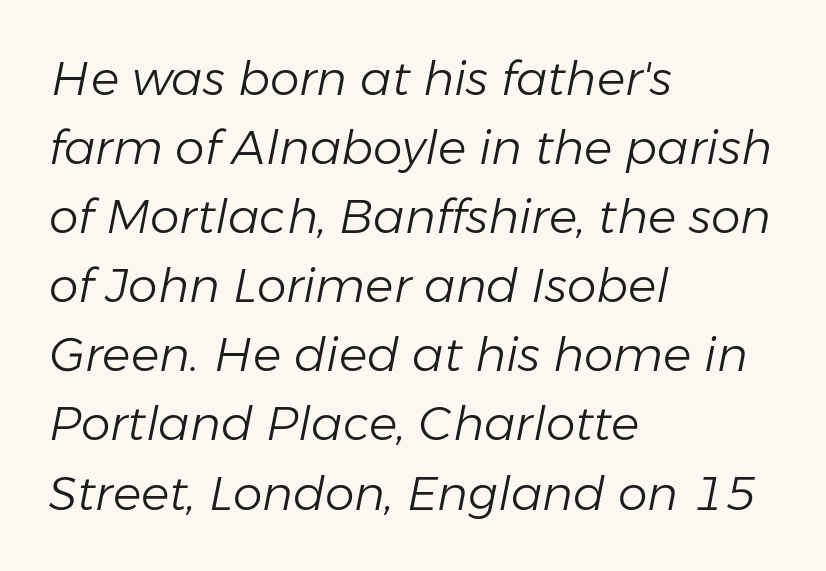
The image shows 47 px light type, italic (leaning right); set left-aligned, normal line spacing (1.47x), normal letter spacing, not underlined; low stroke contrast and a medium x-height.
